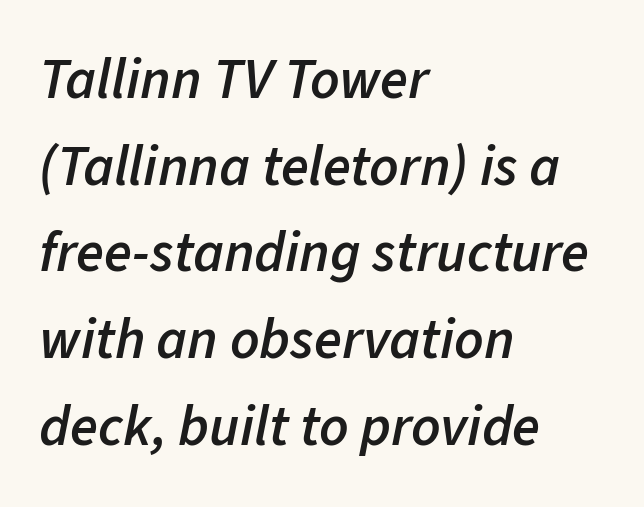
Descender tails drop into unmarked territory. Is the letter spacing exaggerated? No — it looks like the ordinary default. Think of a printed novel: that variable character pitch is what you see here. Normally led — the rows are evenly, conventionally spaced. These lines were composed using italics.
